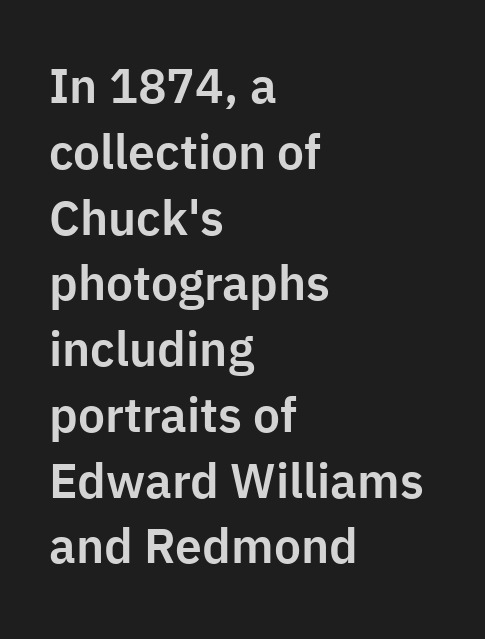
The image shows 48 px sans-serif type, upright; set left-aligned, normal line spacing (1.37x), normal letter spacing, not underlined; low stroke contrast and a medium x-height.
